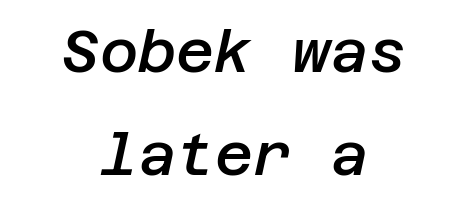
Observe the lean: these are italic letterforms. Does the weight exceed regular? Yes, but only to semibold. Check under the words: just untouched page. Notice how the passage keeps no hard edge, just a central spine. The horizontal fit of the characters is conventional and even.
